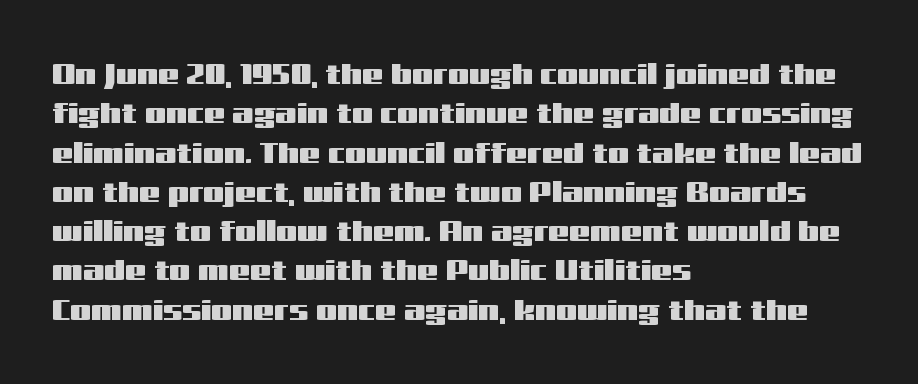
Q: Is the text italic (slanted)? A: No, it is upright.
Q: Is the typeface a serif or a sans-serif typeface? A: Sans-serif.
Q: Is the text underlined? A: No.
Q: How is the paragraph aligned? A: Left-aligned.
Q: Is the spacing between letters normal or unusually wide? A: Normal.
Q: Is the spacing between lines tight, normal or loose? A: Normal.
Q: Width (condensed, normal, or wide)? A: Wide.
Q: Stroke contrast? A: Medium.
Q: x-height? A: Medium.
Q: Monospaced? A: No.
